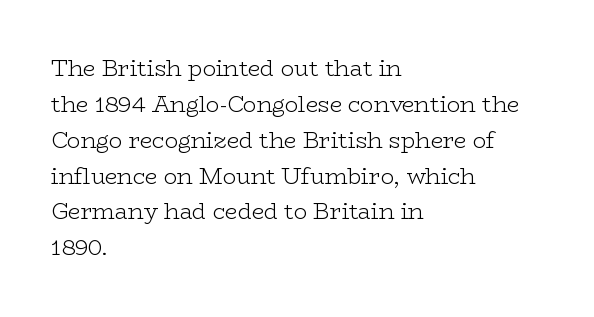
Words appear dense and cohesive because spacing is normal. The glyphs are unaccompanied by any horizontal stroke below them. The vertical gap from one line to the next is medium. In terms of posture, this sample is upright.
